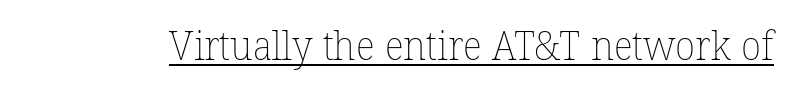
{"bold": "no", "weight": "thin", "width": "normal", "stroke_contrast": "low", "x_height": "medium", "monospaced": "no", "underline": "yes", "letter_spacing": "normal", "letter_spacing_em": 0.0, "glyph_px": 41}
